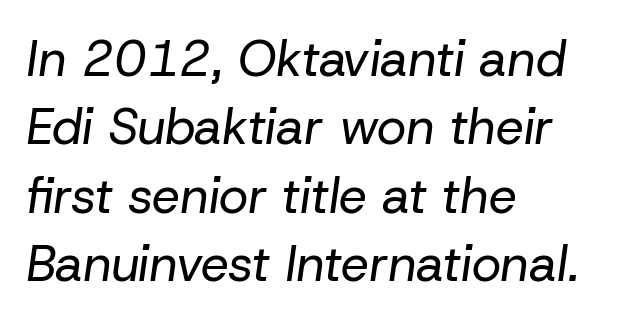
Q: Is the text bold? A: No.
Q: Is the text italic (slanted)? A: Yes, it leans right by about 8 degrees.
Q: Is the text underlined? A: No.
Q: How is the paragraph aligned? A: Left-aligned.
Q: Is the spacing between letters normal or unusually wide? A: Normal.
Q: Is the spacing between lines tight, normal or loose? A: Normal.
Q: Width (condensed, normal, or wide)? A: Normal.
Q: Stroke contrast? A: Low.
Q: x-height? A: Medium.
Q: Monospaced? A: No.
